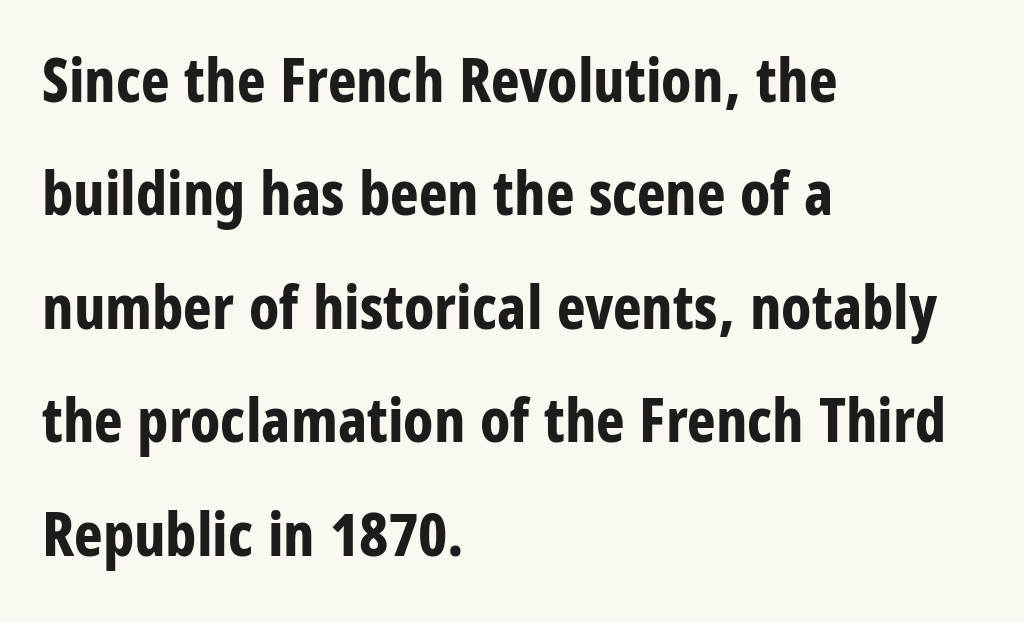
{"serif": "no", "italic": "no", "bold": "yes", "weight": "bold", "width": "condensed", "stroke_contrast": "low", "x_height": "large", "monospaced": "no", "underline": "no", "align": "left", "line_spacing_ratio": 1.86, "letter_spacing": "normal", "letter_spacing_em": 0.0, "glyph_px": 61}
